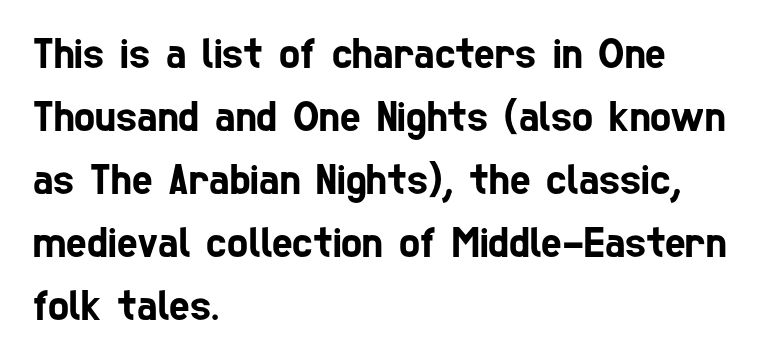
Is this a fixed-width face? No — the glyphs have proportional, varying widths. The rendering keeps characters at their native spacing. These lines are composed in type without serifs. The zone under the glyphs is completely vacant.
